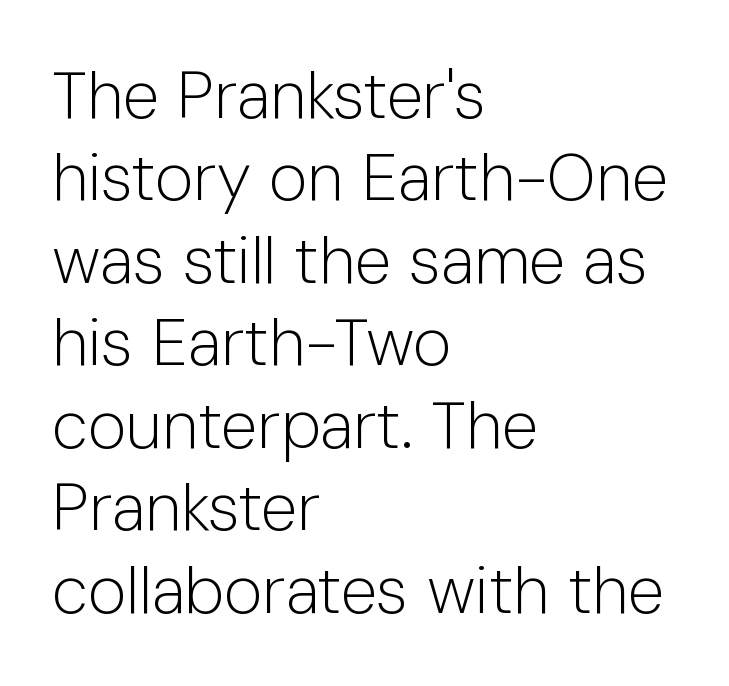
These lines are set flush left with a ragged right edge. The passage shown is typeset with a sans-serif family. Words appear dense and cohesive because spacing is normal. Bold? No — there's no thickening of the strokes. Spacing verdict: proportional, widths tailored to each character.
